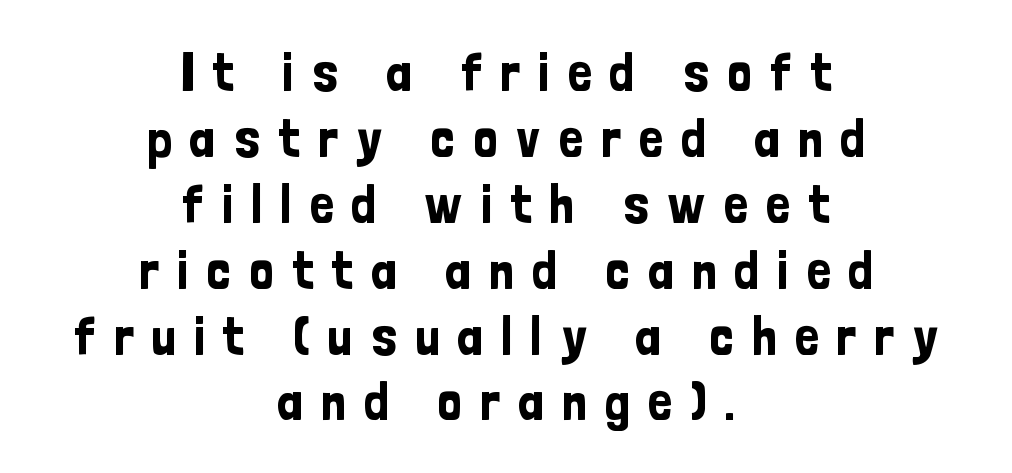
In terms of letterform style, serifs are entirely absent. If you folded the block vertically in half, each line would mirror itself in length. Quick note: not italic, upright. The letterforms stand isolated, each surrounded by extra space. Type without underlining. Varying glyph widths throughout — classic text-font behaviour.
